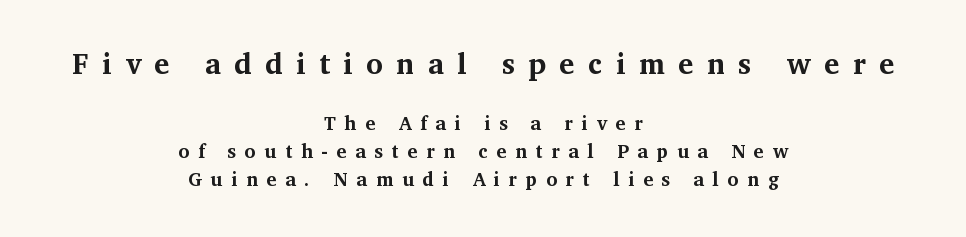
How heavy is the stroke? Heavy — this is a bold. Notice how descenders clear the ascenders below comfortably — that's standard leading. Lines of text with bare space underneath. The paragraph shown floats in the horizontal middle.
